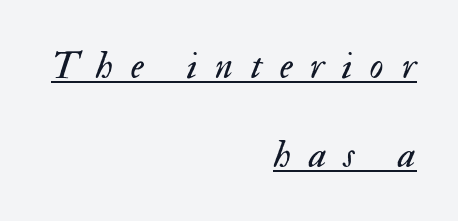
The image shows 38 px regular-weight type, italic (leaning right); set right-aligned, loose line spacing (2.34x), unusually wide letter spacing (+0.47 em), underlined; medium stroke contrast and a small x-height.
